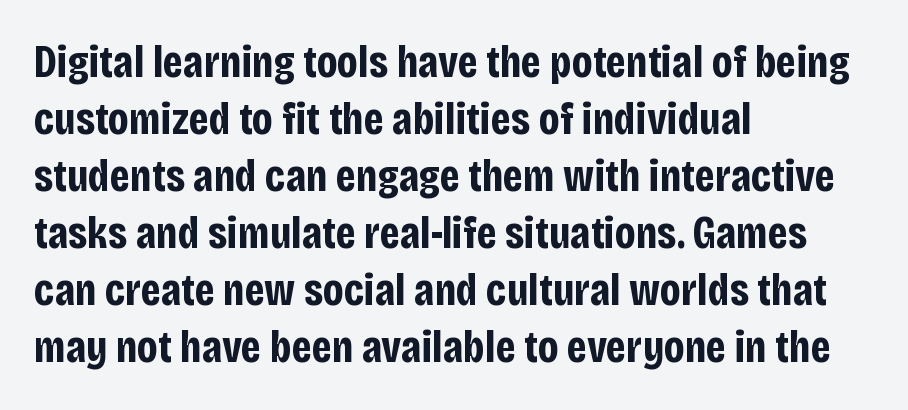
The image shows 46 px bold, condensed sans-serif type, upright; set left-aligned, line spacing 1.24x, normal letter spacing, not underlined; low stroke contrast and a large x-height.
